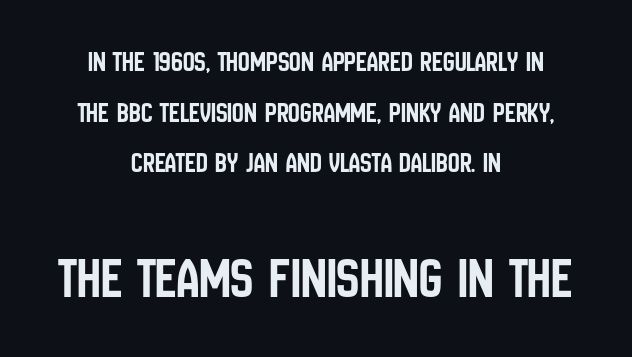
Is the letter spacing exaggerated? No — it looks like the ordinary default. Descenders hang freely into open space. Every stem runs plumb, perpendicular to the baseline. Varying glyph widths throughout — classic text-font behaviour. Look at the glyph heights: the lower group is clearly the bigger setting. Note: no serifs on the glyphs.
